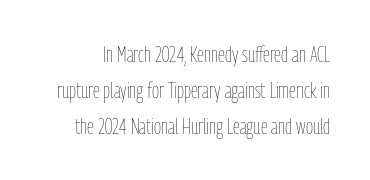
Q: Is the text bold? A: No.
Q: Is the text italic (slanted)? A: No, it is upright.
Q: Is the text underlined? A: No.
Q: Is the spacing between letters normal or unusually wide? A: Normal.
Q: Is the spacing between lines tight, normal or loose? A: Normal.
